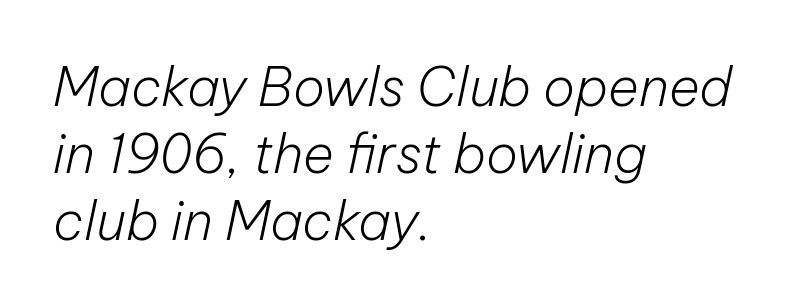
Q: Is the text bold? A: No.
Q: Is the text italic (slanted)? A: Yes, it leans right by about 12 degrees.
Q: Is the text underlined? A: No.
Q: How is the paragraph aligned? A: Left-aligned.
Q: Is the spacing between letters normal or unusually wide? A: Normal.
Q: Is the spacing between lines tight, normal or loose? A: Normal.
Q: Width (condensed, normal, or wide)? A: Normal.
Q: Stroke contrast? A: Low.
Q: x-height? A: Medium.
Q: Monospaced? A: No.
